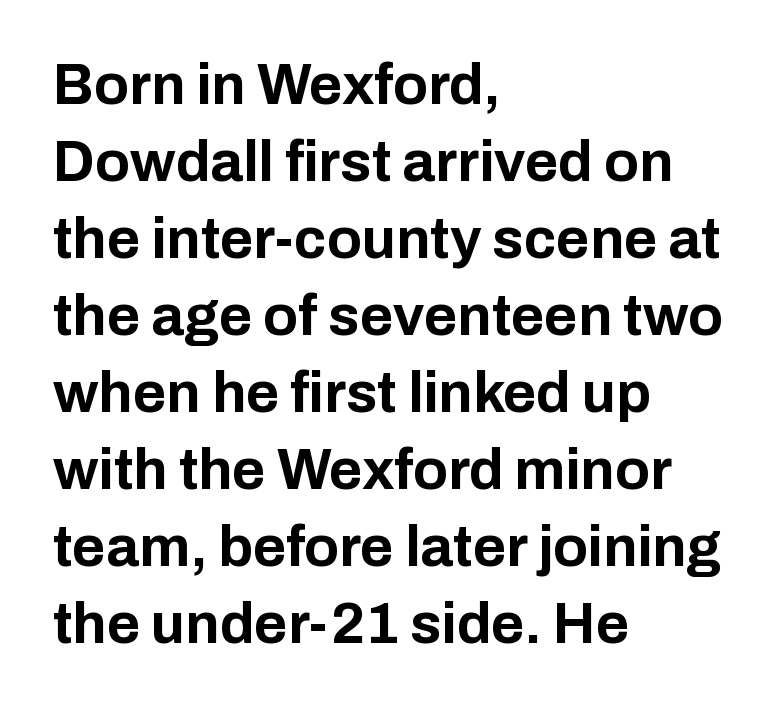
These lines stack with their left ends in a neat column. Is this a fixed-width face? No — the glyphs have proportional, varying widths. On the weight axis this lands at bold, roughly 700. Designer's note — italics off, roman on.
